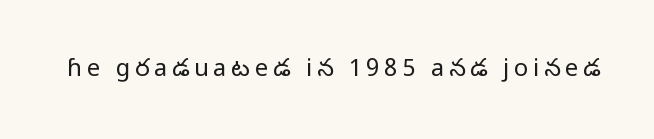
Only glyphs here, with clear space below each row. Posture: upright roman. The font is comparable to plain body text, perhaps lighter.
